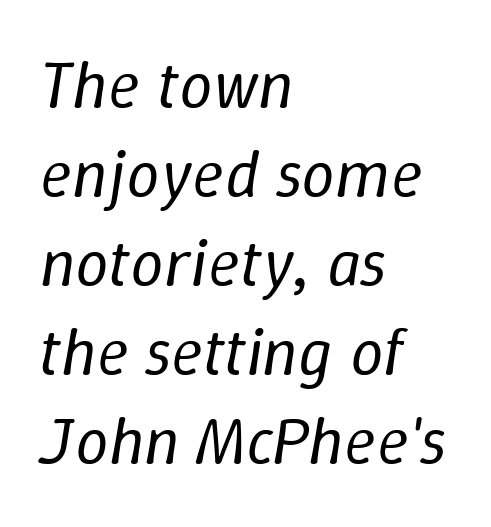
Q: Is the text bold? A: No.
Q: Is the text italic (slanted)? A: Yes, it leans right by about 9 degrees.
Q: Is the text underlined? A: No.
Q: How is the paragraph aligned? A: Left-aligned.
Q: Is the spacing between letters normal or unusually wide? A: Normal.
Q: Is the spacing between lines tight, normal or loose? A: Normal.
Q: Width (condensed, normal, or wide)? A: Normal.
Q: Stroke contrast? A: Low.
Q: x-height? A: Medium.
Q: Monospaced? A: No.
